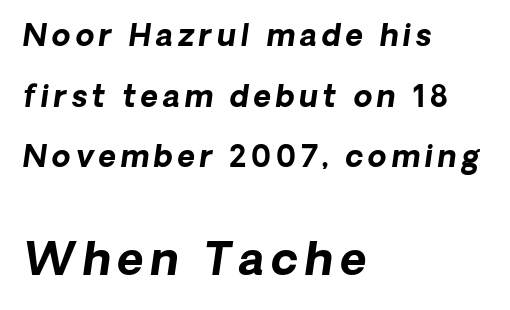
Caption: upper text group reduced, lower text group enlarged. These lines are set flush left with a ragged right edge. The glyphs have the mass of a bold cut. A typesetter would call this proportional, since set widths differ per character.
